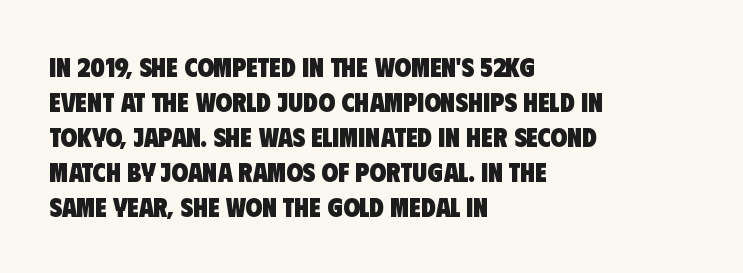
Q: Is the text bold? A: Yes.
Q: Is the text underlined? A: No.
Q: How is the paragraph aligned? A: Left-aligned.
Q: Is the spacing between letters normal or unusually wide? A: Normal.
Q: Is the spacing between lines tight, normal or loose? A: Normal.
